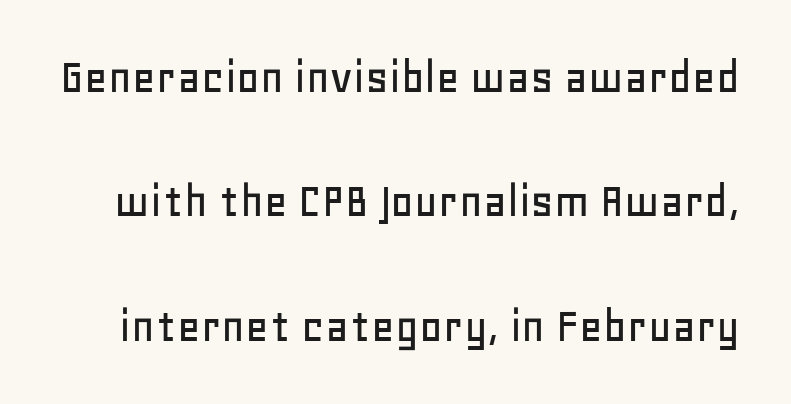
Descender tails drop into unmarked territory. Do the letters lean? They stand straight. Note the varied advance widths — an 'i' is clearly narrower than an 'm'. Serifs: no, the terminals of the letterforms are clean. Here the glyphs are tracked normally, forming tight word shapes. You could fit nearly another row in the gap between these rows.
